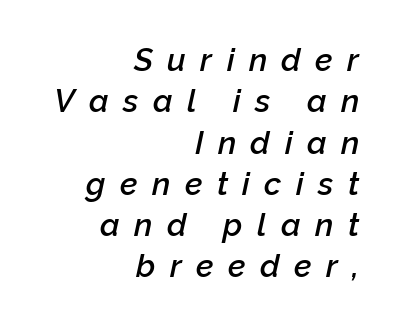
{"italic": "yes", "lean": "right", "slant_degrees": 12, "bold": "semi", "weight": "semibold", "width": "normal", "stroke_contrast": "low", "x_height": "medium", "monospaced": "no", "underline": "no", "align": "right", "line_spacing": "normal", "line_spacing_ratio": 1.29, "letter_spacing": "wide", "letter_spacing_em": 0.45, "glyph_px": 32}
